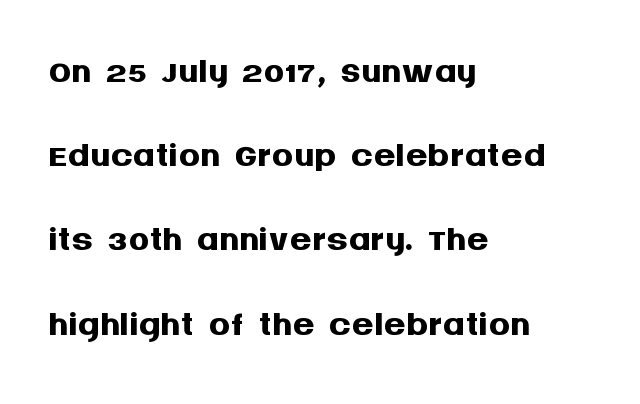
The image shows 54 px semibold sans-serif type, upright; set left-aligned, normal line spacing (1.56x), normal letter spacing, not underlined; medium stroke contrast and a large x-height.
